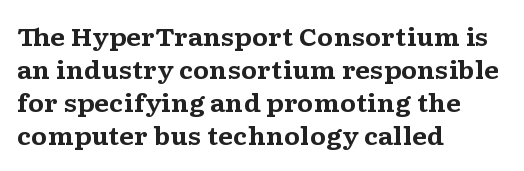
The image shows 24 px bold type, upright; set left-aligned, normal line spacing (1.38x), normal letter spacing, not underlined.
